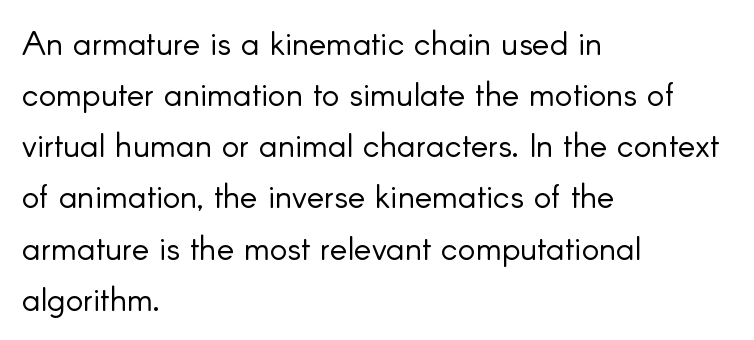
Q: Is the text bold? A: No.
Q: Is the text italic (slanted)? A: No, it is upright.
Q: Is the typeface a serif or a sans-serif typeface? A: Sans-serif.
Q: Is the text underlined? A: No.
Q: How is the paragraph aligned? A: Left-aligned.
Q: Is the spacing between letters normal or unusually wide? A: Normal.
Q: Is the spacing between lines tight, normal or loose? A: Normal.
Q: Width (condensed, normal, or wide)? A: Normal.
Q: Stroke contrast? A: Low.
Q: x-height? A: Small.
Q: Monospaced? A: No.
